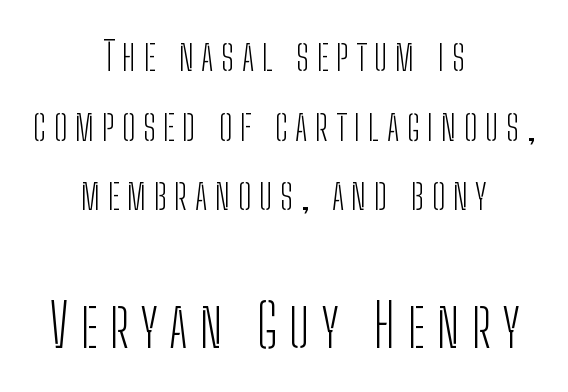
Nobody drew a line under any word here. No letter is thick-stroked: the sample isn't bold. Note: no serifs on the glyphs. The paragraph shown floats in the horizontal middle. Is this a fixed-width face? No — the glyphs have proportional, varying widths. The passage shown begins with its smaller block and ends with its larger one.
